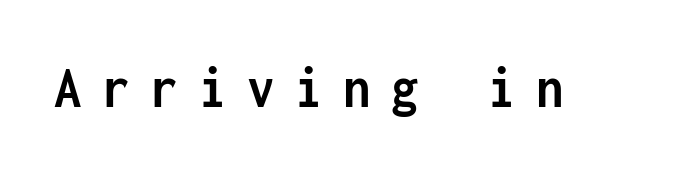
Bare-footed words on every line. Is the type bold? Yes — the strokes are clearly thick and heavy. The letters march in equal steps, a hallmark of fixed-pitch type. Style check: upright.
